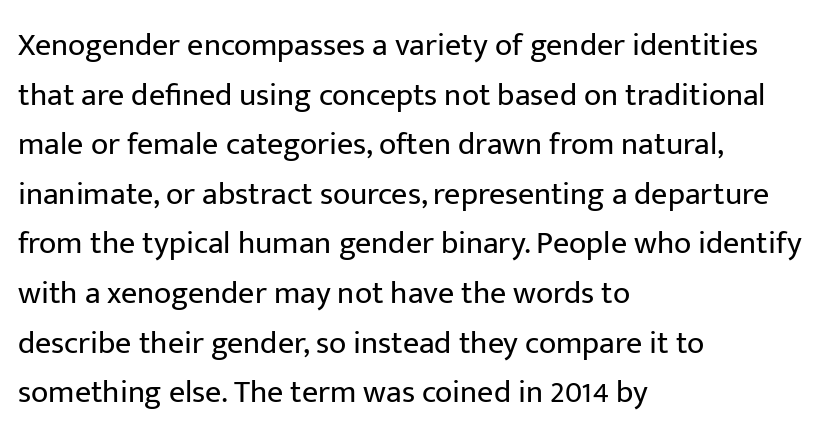
The image shows 32 px regular-weight sans-serif type, upright; set left-aligned, normal line spacing (1.55x), normal letter spacing, not underlined; low stroke contrast and a medium x-height.
